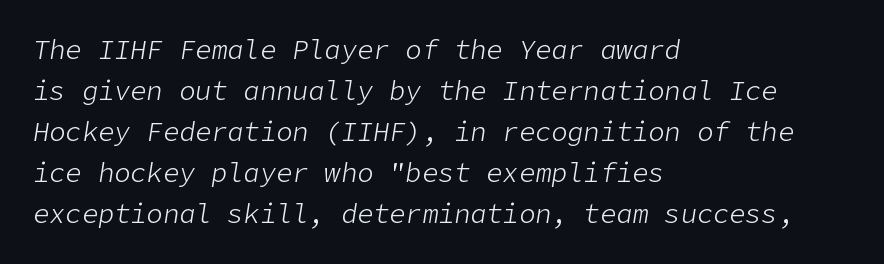
The image shows 27 px text type, italic (leaning right); set left-aligned, normal line spacing (1.52x), normal letter spacing, not underlined.
